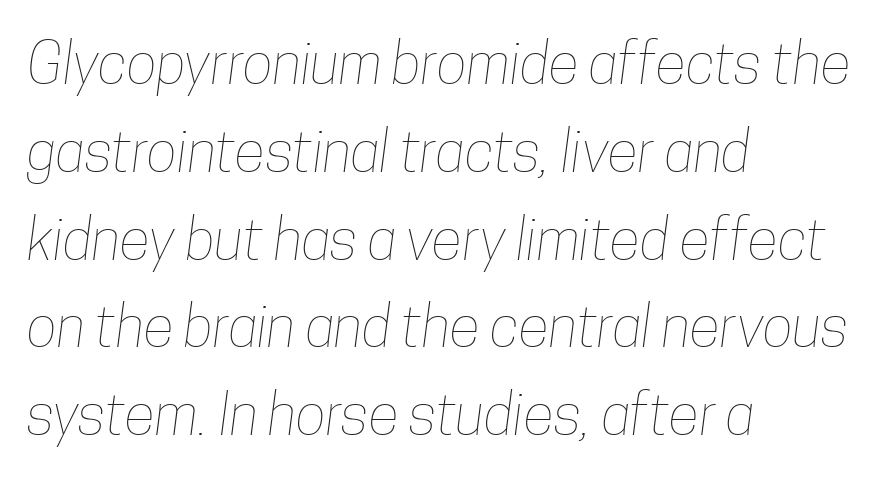
The image shows 57 px thin, condensed type; set left-aligned, normal line spacing (1.54x), normal letter spacing, not underlined; low stroke contrast and a medium x-height.
